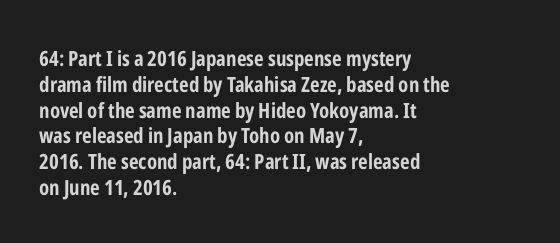
The image shows 21 px bold type, upright; set left-aligned, line spacing 1.23x, normal letter spacing, not underlined.
